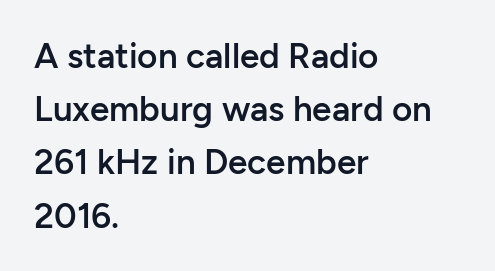
The image shows 35 px semibold sans-serif type, upright; set left-aligned, normal line spacing (1.52x), normal letter spacing, not underlined; low stroke contrast and a medium x-height.
